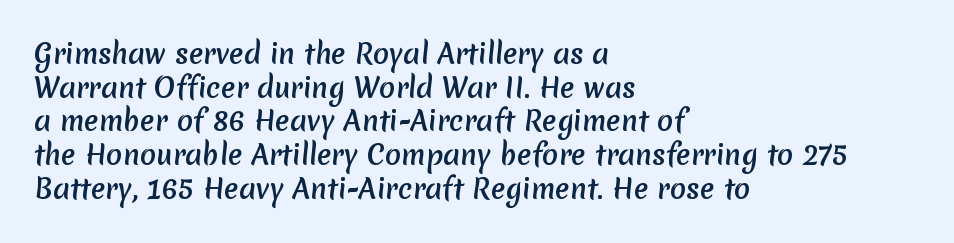
{"bold": "yes", "underline": "no", "align": "left", "line_spacing": "normal", "line_spacing_ratio": 1.25, "letter_spacing": "normal", "letter_spacing_em": 0.0, "glyph_px": 27}
